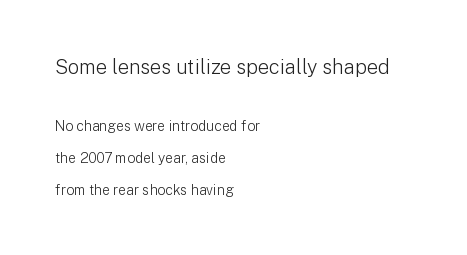
Underline: absent. The face looks like a standard text weight, possibly lighter. This rendering leaves character spacing at its baseline value. Is the lower block the larger one? No — the upper block carries the bigger type. Reading down the column, the eye jumps a long way to each next line.
